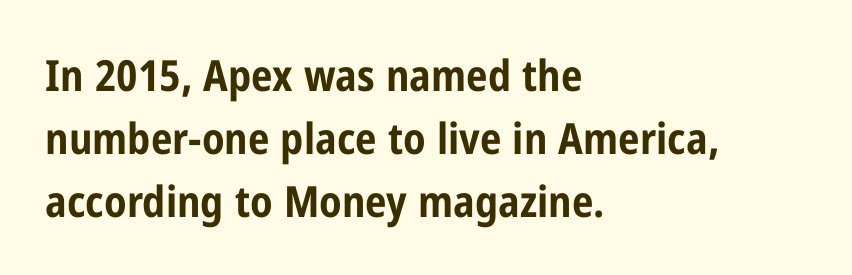
{"serif": "no", "italic": "no", "bold": "yes", "weight": "bold", "width": "condensed", "stroke_contrast": "low", "x_height": "medium", "monospaced": "no", "underline": "no", "align": "left", "line_spacing": "normal", "line_spacing_ratio": 1.46, "letter_spacing": "normal", "letter_spacing_em": 0.0, "glyph_px": 43}
